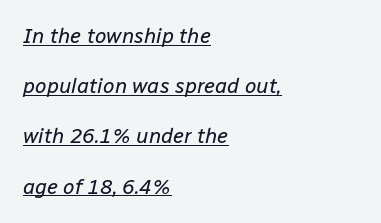
Q: Is the text bold? A: No.
Q: Is the text italic (slanted)? A: Yes, it leans right by about 12 degrees.
Q: Is the text underlined? A: Yes.
Q: How is the paragraph aligned? A: Left-aligned.
Q: Is the spacing between letters normal or unusually wide? A: Normal.
Q: Is the spacing between lines tight, normal or loose? A: Loose.
